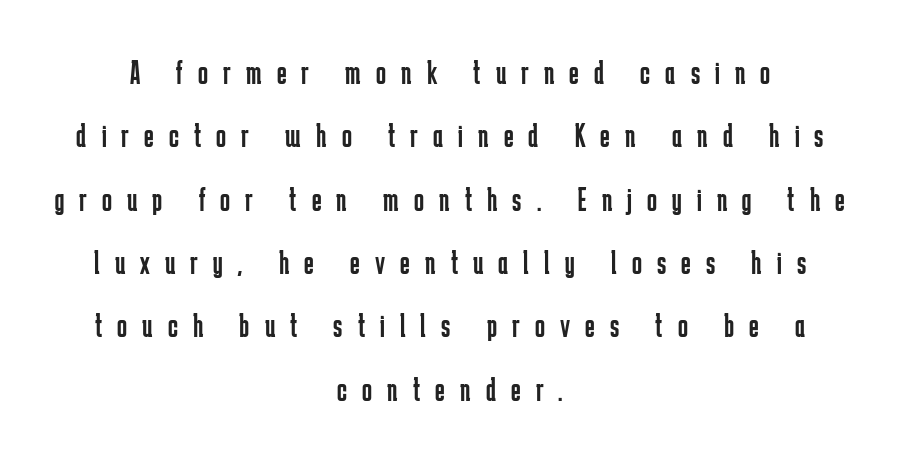
The image shows 33 px regular-weight, condensed sans-serif type, upright; set centered, loose line spacing (1.92x), unusually wide letter spacing (+0.46 em), not underlined; low stroke contrast and a medium x-height.
